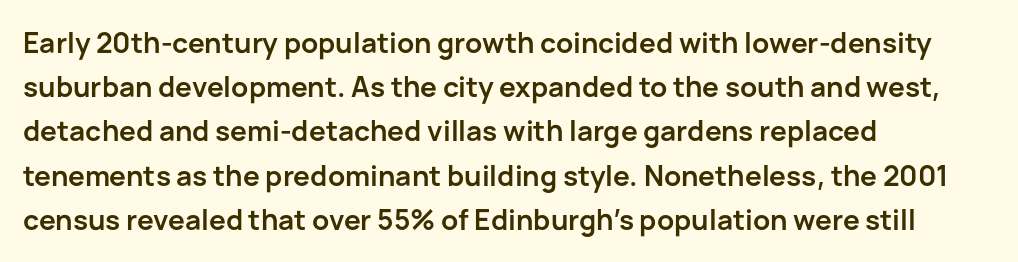
{"serif": "no", "italic": "no", "bold": "yes", "weight": "semibold", "width": "normal", "stroke_contrast": "low", "x_height": "medium", "monospaced": "no", "underline": "no", "align": "left", "line_spacing": "normal", "line_spacing_ratio": 1.58, "letter_spacing": "normal", "letter_spacing_em": 0.0, "glyph_px": 28}
